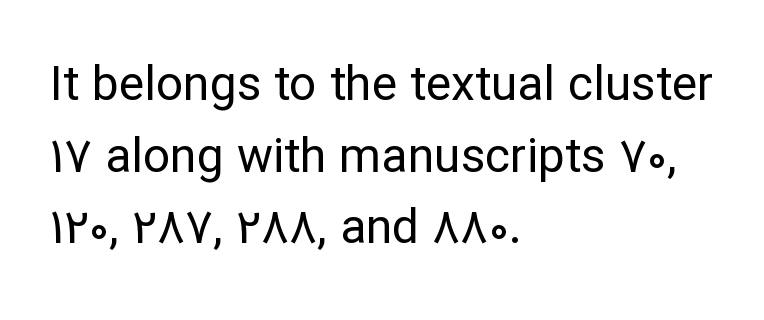
A sans-serif font was chosen for this passage. Does the copy run flush right? No — it runs flush left. Regular leading. The area under the type is left untouched. Words appear dense and cohesive because spacing is normal. Posture: vertical.
